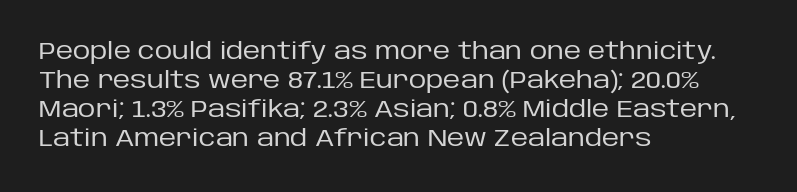
Q: Is the text bold? A: No.
Q: Is the text italic (slanted)? A: No, it is upright.
Q: Is the text underlined? A: No.
Q: How is the paragraph aligned? A: Left-aligned.
Q: Is the spacing between letters normal or unusually wide? A: Normal.
